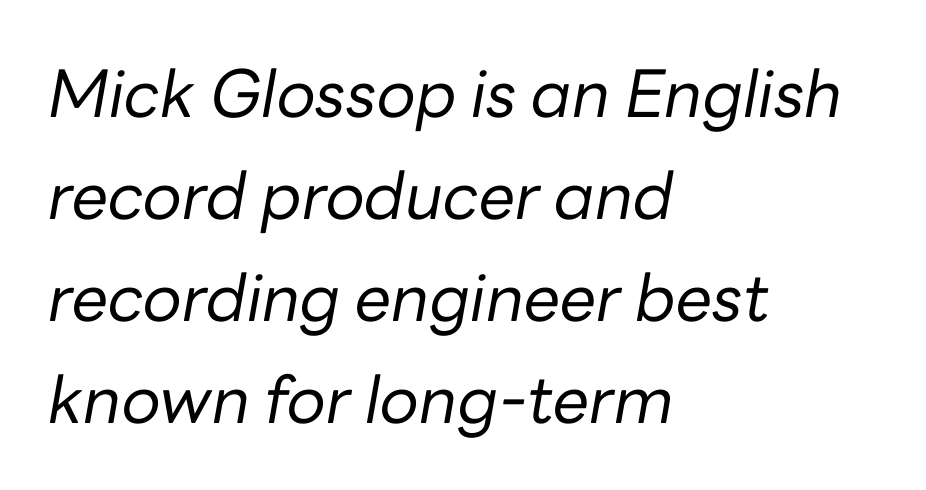
{"italic": "yes", "lean": "right", "slant_degrees": 10, "bold": "no", "weight": "regular", "width": "normal", "stroke_contrast": "low", "x_height": "medium", "monospaced": "no", "underline": "no", "align": "left", "line_spacing": "normal", "line_spacing_ratio": 1.57, "letter_spacing": "normal", "letter_spacing_em": 0.0, "glyph_px": 65}
